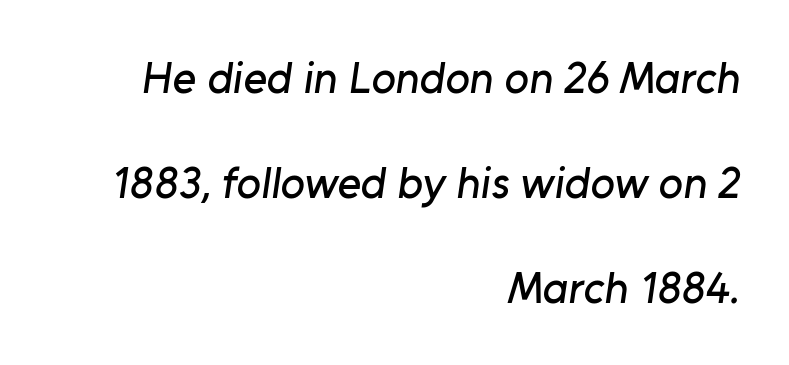
Q: Is the typeface a serif or a sans-serif typeface? A: Sans-serif.
Q: Is the text underlined? A: No.
Q: How is the paragraph aligned? A: Right-aligned.
Q: Is the spacing between letters normal or unusually wide? A: Normal.
Q: Is the spacing between lines tight, normal or loose? A: Loose.
Q: Width (condensed, normal, or wide)? A: Normal.
Q: Stroke contrast? A: Low.
Q: x-height? A: Medium.
Q: Monospaced? A: No.
